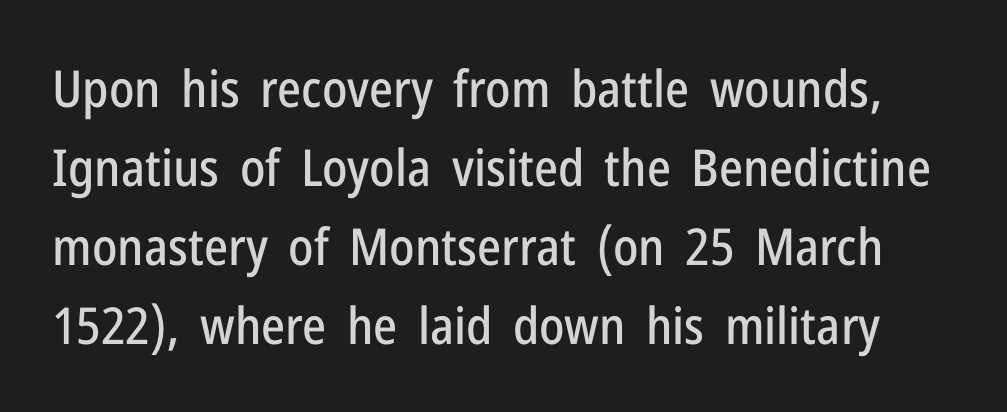
Vertically, the passage feels balanced, rows spaced as you'd expect. Do the characters align in a grid? No, the font is proportional. I'd call this a sans setting — the letters go barefoot. No word sits above an underline. The axis of the letterforms is exactly vertical.
